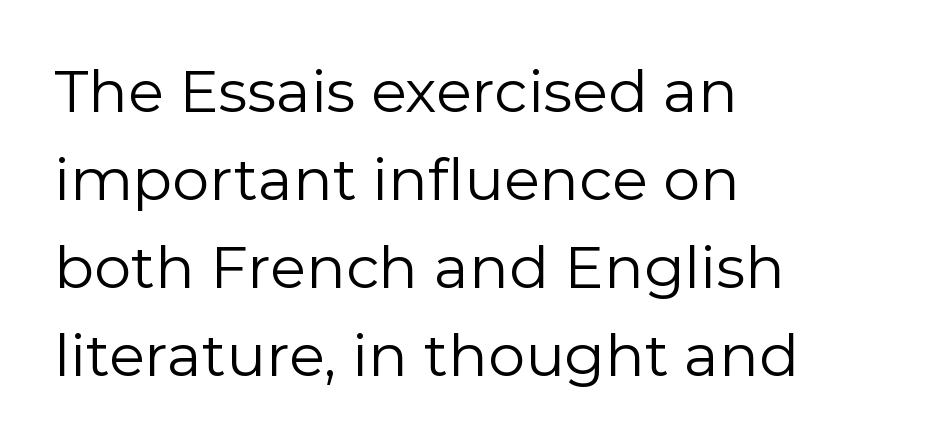
{"serif": "no", "italic": "no", "bold": "no", "weight": "regular", "width": "normal", "x_height": "medium", "monospaced": "no", "underline": "no", "align": "left", "line_spacing": "normal", "line_spacing_ratio": 1.49, "letter_spacing": "normal", "letter_spacing_em": 0.0, "glyph_px": 59}
